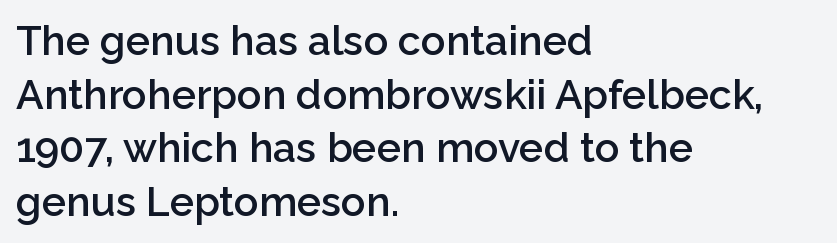
The lines in this sample share a left origin and differ only in where they stop. Spacing verdict: proportional, widths tailored to each character. On the weight axis this lands at semibold, roughly 600. The area under the type is left untouched. The type is set solid horizontally, with unmodified tracking. Ascenders rise straight up at ninety degrees.
